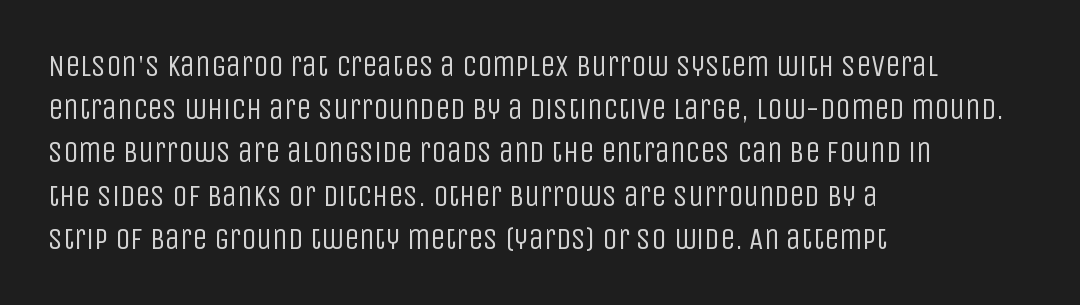
The image shows 30 px regular-weight, condensed sans-serif type, upright; set left-aligned, normal line spacing (1.44x), normal letter spacing, not underlined; low stroke contrast and a large x-height.
